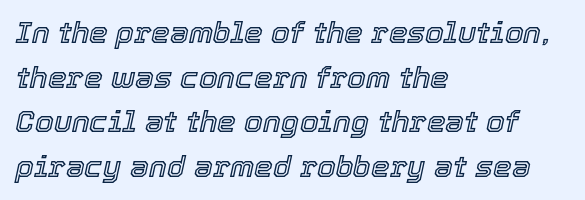
{"italic": "yes", "lean": "right", "slant_degrees": 12, "width": "normal", "x_height": "medium", "monospaced": "no", "underline": "no", "align": "left", "line_spacing": "normal", "line_spacing_ratio": 1.49, "letter_spacing": "normal", "letter_spacing_em": 0.0, "glyph_px": 30}
